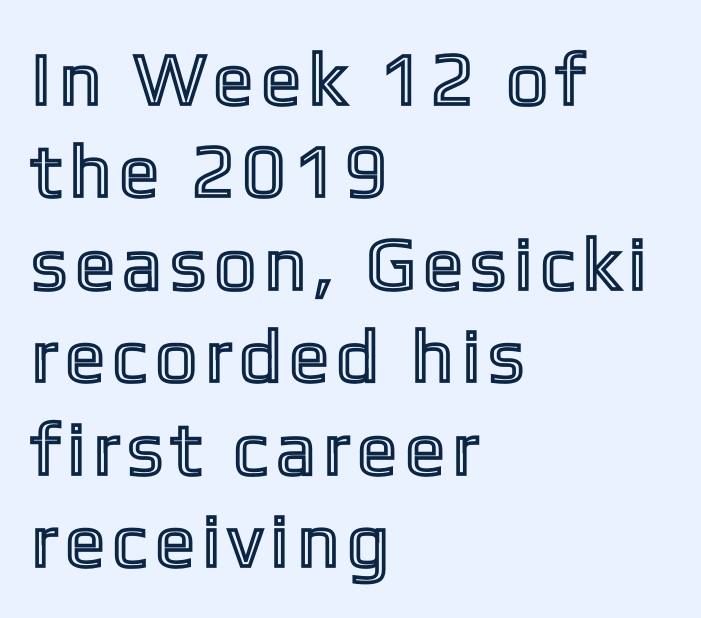
The image shows 74 px condensed type, upright; set left-aligned, normal line spacing (1.25x), not underlined; a medium x-height.
